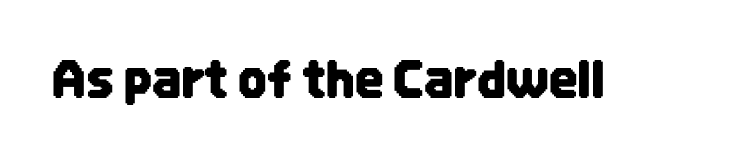
{"serif": "no", "italic": "no", "width": "condensed", "stroke_contrast": "low", "x_height": "large", "monospaced": "no", "underline": "no", "letter_spacing": "normal", "letter_spacing_em": 0.0, "glyph_px": 50}
